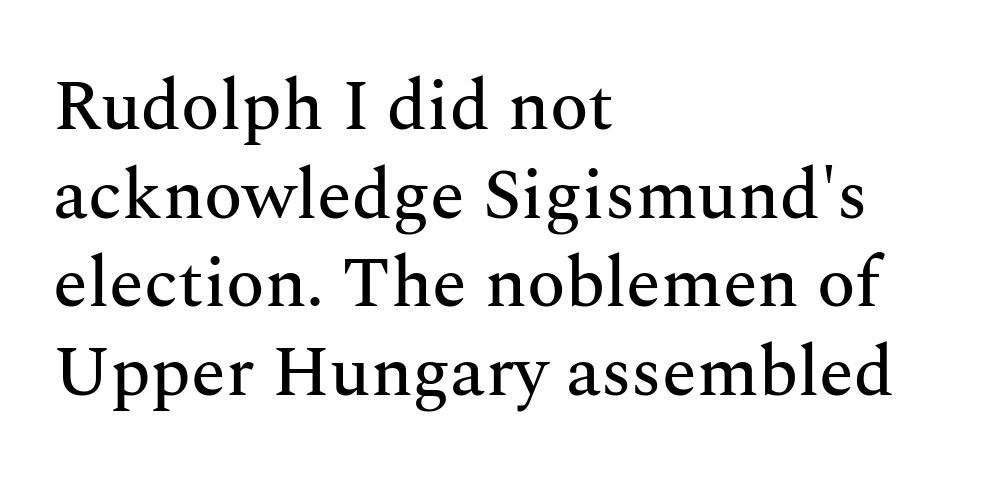
{"serif": "yes", "italic": "no", "width": "normal", "stroke_contrast": "medium", "x_height": "medium", "monospaced": "no", "underline": "no", "align": "left", "line_spacing": "normal", "line_spacing_ratio": 1.25, "letter_spacing": "normal", "letter_spacing_em": 0.0, "glyph_px": 71}
